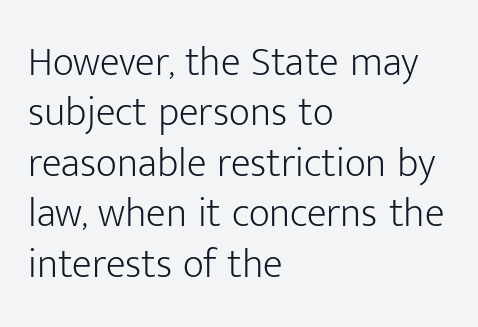
The image shows 41 px light sans-serif type, upright; set left-aligned, line spacing 1.23x, normal letter spacing, not underlined; low stroke contrast and a medium x-height.
